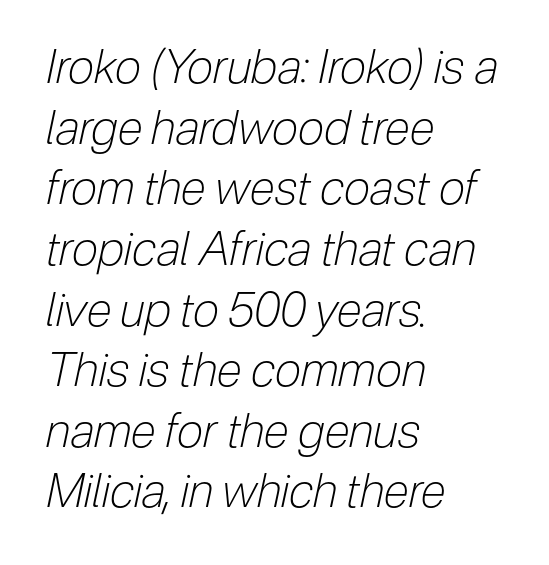
Q: Is the text bold? A: No.
Q: Is the text italic (slanted)? A: Yes, it leans right by about 12 degrees.
Q: Is the text underlined? A: No.
Q: How is the paragraph aligned? A: Left-aligned.
Q: Is the spacing between letters normal or unusually wide? A: Normal.
Q: Is the spacing between lines tight, normal or loose? A: Normal.
Q: Width (condensed, normal, or wide)? A: Condensed.
Q: Stroke contrast? A: Low.
Q: x-height? A: Medium.
Q: Monospaced? A: No.
